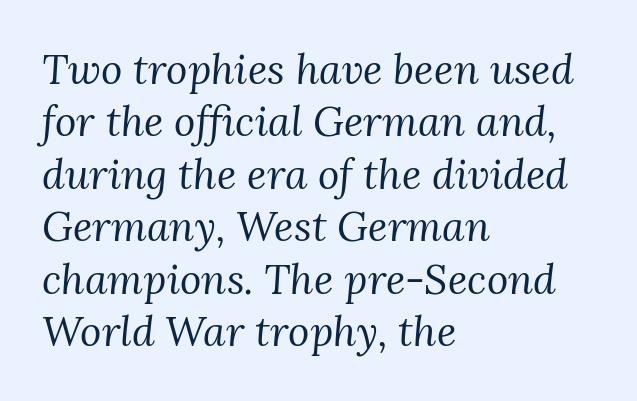
{"serif": "yes", "italic": "yes", "lean": "right", "slant_degrees": 3, "bold": "no", "weight": "regular", "width": "normal", "stroke_contrast": "medium", "x_height": "medium", "monospaced": "no", "underline": "no", "align": "left", "line_spacing": "normal", "line_spacing_ratio": 1.28, "letter_spacing": "normal", "letter_spacing_em": 0.0, "glyph_px": 41}
